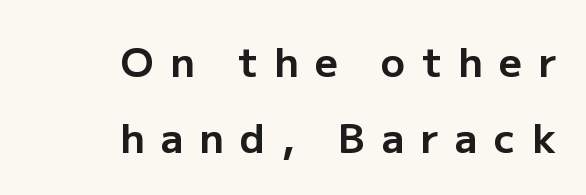
Q: Is the text bold? A: Yes.
Q: Is the text italic (slanted)? A: No, it is upright.
Q: Is the typeface a serif or a sans-serif typeface? A: Sans-serif.
Q: Is the text underlined? A: No.
Q: How is the paragraph aligned? A: Right-aligned.
Q: Is the spacing between letters normal or unusually wide? A: Unusually wide.
Q: Is the spacing between lines tight, normal or loose? A: Loose.
Q: Width (condensed, normal, or wide)? A: Normal.
Q: Stroke contrast? A: Low.
Q: x-height? A: Medium.
Q: Monospaced? A: No.
